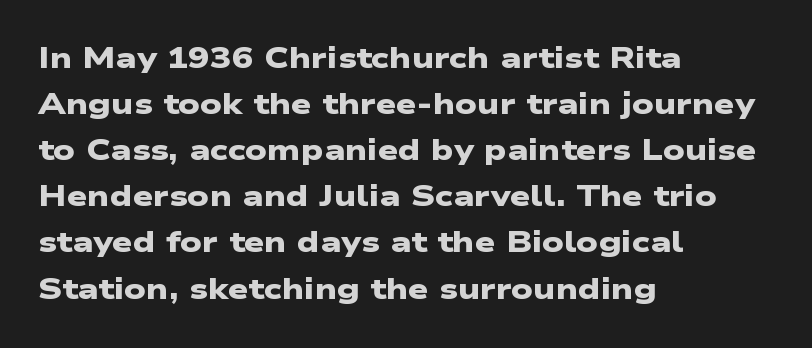
The letters advance in unequal steps, a hallmark of proportional type. Line spacing here is normal. Check the space under the baseline: it is left empty. Is the type bold? Yes — the strokes are clearly thick and heavy. The font family rendered here belongs to the sans-serif group.
